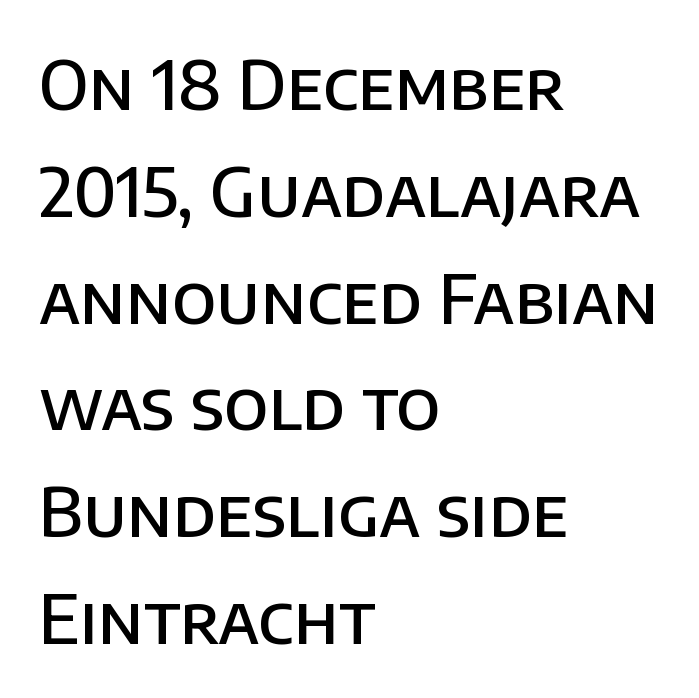
Q: Is the text bold? A: Semi-bold.
Q: Is the text italic (slanted)? A: No, it is upright.
Q: Is the typeface a serif or a sans-serif typeface? A: Sans-serif.
Q: Is the text underlined? A: No.
Q: How is the paragraph aligned? A: Left-aligned.
Q: Is the spacing between letters normal or unusually wide? A: Normal.
Q: Is the spacing between lines tight, normal or loose? A: Normal.
Q: Width (condensed, normal, or wide)? A: Normal.
Q: Stroke contrast? A: Low.
Q: x-height? A: Large.
Q: Monospaced? A: No.
